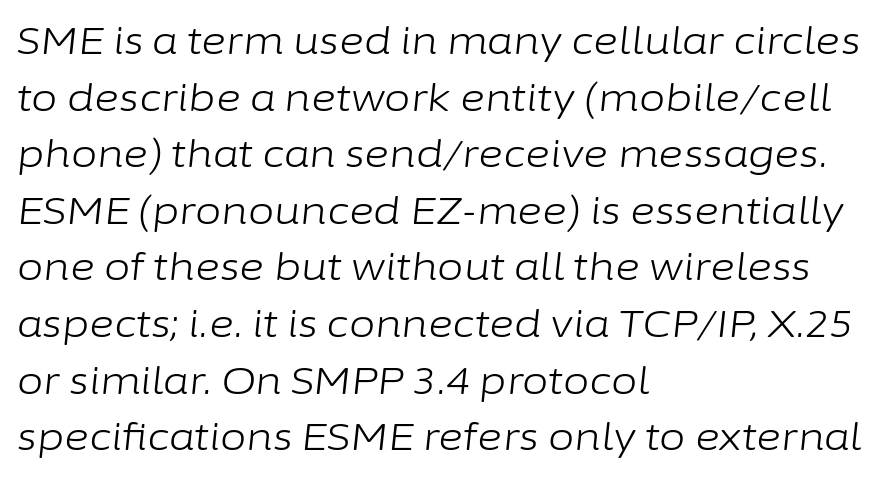
The image shows 38 px light type, italic (leaning right); set left-aligned, normal line spacing (1.49x), normal letter spacing, not underlined; low stroke contrast and a medium x-height.
